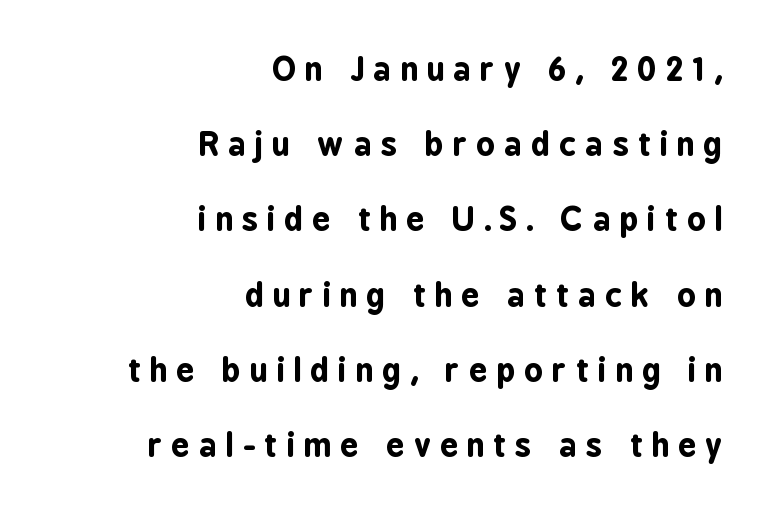
{"serif": "no", "italic": "no", "bold": "yes", "weight": "bold", "width": "condensed", "stroke_contrast": "low", "x_height": "medium", "monospaced": "no", "underline": "no", "align": "right", "line_spacing": "loose", "line_spacing_ratio": 2.35, "letter_spacing": "wide", "letter_spacing_em": 0.29, "glyph_px": 32}
